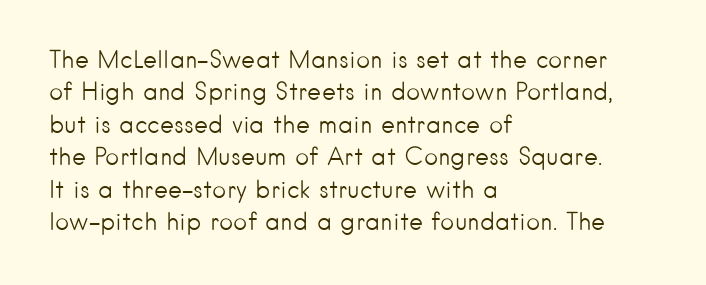
Q: Is the text bold? A: No.
Q: Is the text italic (slanted)? A: No, it is upright.
Q: Is the text underlined? A: No.
Q: How is the paragraph aligned? A: Left-aligned.
Q: Is the spacing between letters normal or unusually wide? A: Normal.
Q: Is the spacing between lines tight, normal or loose? A: Normal.
